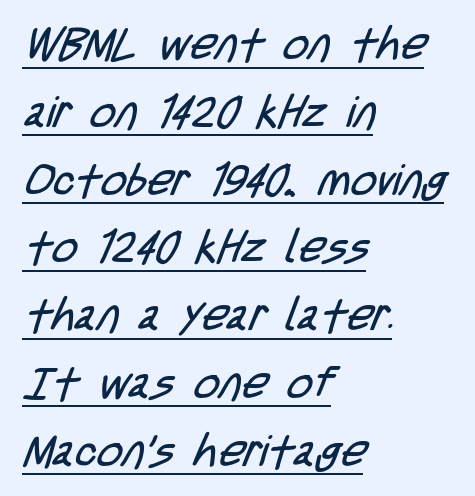
{"serif": "no", "bold": "no", "weight": "regular", "width": "condensed", "stroke_contrast": "low", "x_height": "large", "monospaced": "no", "underline": "yes", "align": "left", "line_spacing": "normal", "line_spacing_ratio": 1.54, "letter_spacing": "normal", "letter_spacing_em": 0.0, "glyph_px": 44}
